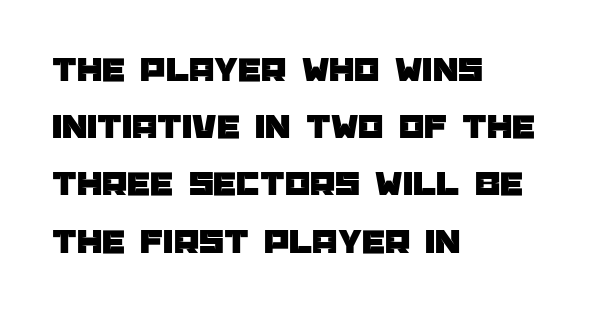
{"serif": "no", "italic": "no", "width": "normal", "stroke_contrast": "low", "x_height": "large", "monospaced": "no", "underline": "no", "align": "left", "line_spacing": "normal", "line_spacing_ratio": 1.59, "letter_spacing": "normal", "letter_spacing_em": 0.0, "glyph_px": 36}
